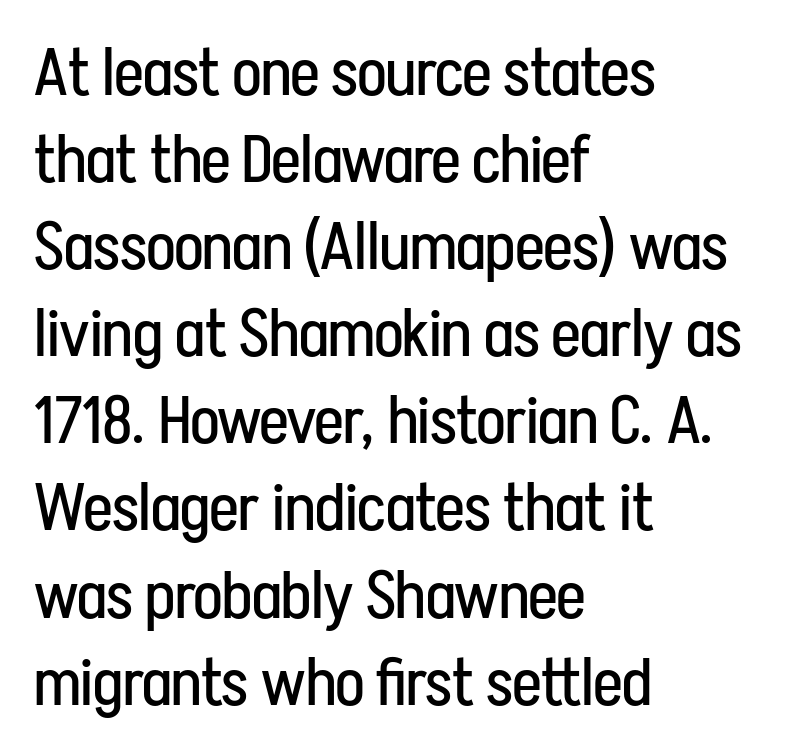
{"serif": "no", "italic": "no", "bold": "no", "weight": "regular", "width": "condensed", "stroke_contrast": "low", "x_height": "medium", "monospaced": "no", "underline": "no", "align": "left", "line_spacing": "normal", "line_spacing_ratio": 1.3, "letter_spacing": "normal", "letter_spacing_em": 0.0, "glyph_px": 67}
